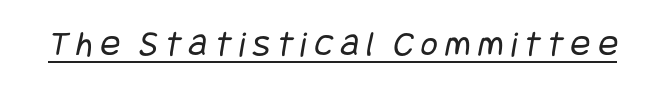
The image shows 37 px regular-weight, condensed sans-serif type; set unusually wide letter spacing (+0.2 em), underlined; low stroke contrast and a large x-height.
